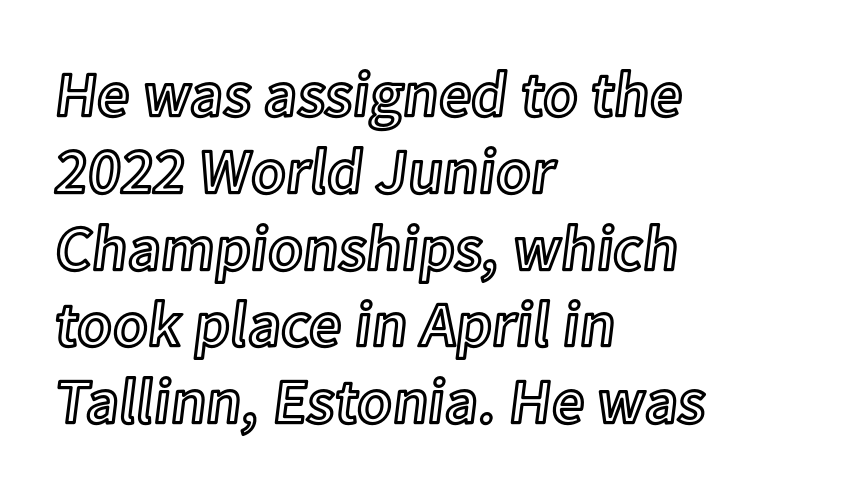
Looks like regular typesetting: each glyph gets only the width it needs. Here the glyphs are tracked normally, forming tight word shapes. Notice how the passage keeps a crisp vertical edge on the left only. Words float on clear page, feet unadorned.
